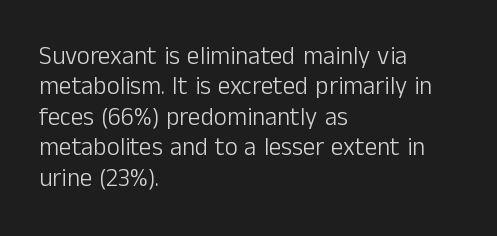
Q: Is the text bold? A: No.
Q: Is the text italic (slanted)? A: No, it is upright.
Q: Is the text underlined? A: No.
Q: How is the paragraph aligned? A: Left-aligned.
Q: Is the spacing between letters normal or unusually wide? A: Normal.
